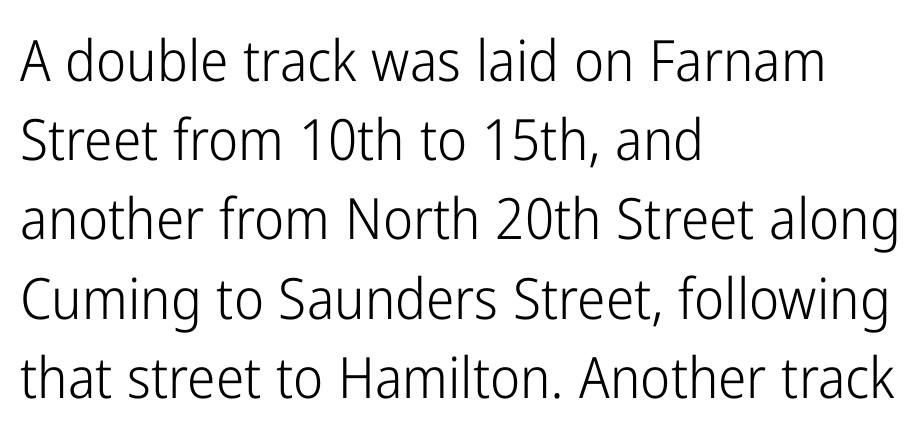
{"serif": "no", "italic": "no", "bold": "no", "weight": "light", "width": "condensed", "stroke_contrast": "low", "x_height": "medium", "monospaced": "no", "underline": "no", "align": "left", "line_spacing": "normal", "line_spacing_ratio": 1.39, "letter_spacing": "normal", "letter_spacing_em": 0.0, "glyph_px": 57}
